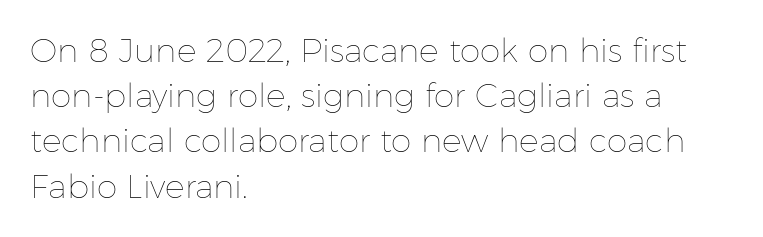
Q: Is the text bold? A: No.
Q: Is the text italic (slanted)? A: No, it is upright.
Q: Is the text underlined? A: No.
Q: How is the paragraph aligned? A: Left-aligned.
Q: Is the spacing between letters normal or unusually wide? A: Normal.
Q: Is the spacing between lines tight, normal or loose? A: Normal.
Q: Width (condensed, normal, or wide)? A: Normal.
Q: Stroke contrast? A: Low.
Q: x-height? A: Medium.
Q: Monospaced? A: No.
